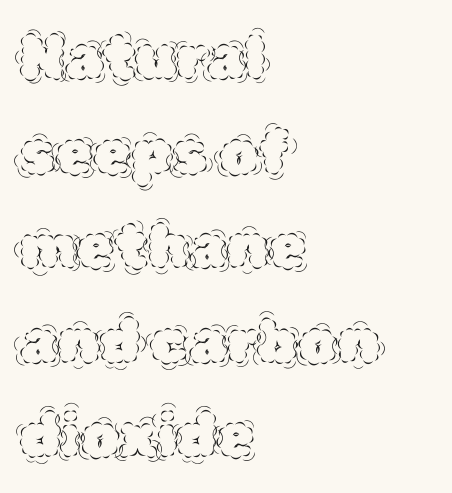
{"italic": "no", "bold": "no", "weight": "thin", "width": "normal", "x_height": "large", "monospaced": "no", "underline": "no", "align": "left", "line_spacing": "normal", "line_spacing_ratio": 1.55, "letter_spacing": "normal", "letter_spacing_em": 0.0, "glyph_px": 61}
